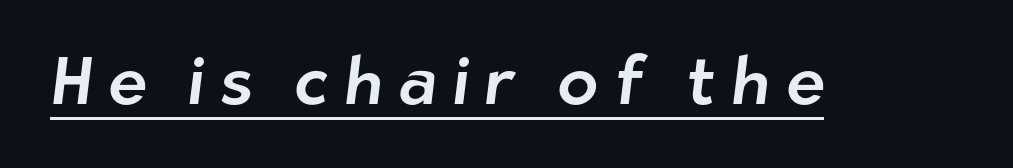
Q: Is the typeface a serif or a sans-serif typeface? A: Sans-serif.
Q: Is the text underlined? A: Yes.
Q: Is the spacing between letters normal or unusually wide? A: Unusually wide.
Q: Width (condensed, normal, or wide)? A: Normal.
Q: Stroke contrast? A: Low.
Q: x-height? A: Medium.
Q: Monospaced? A: No.
